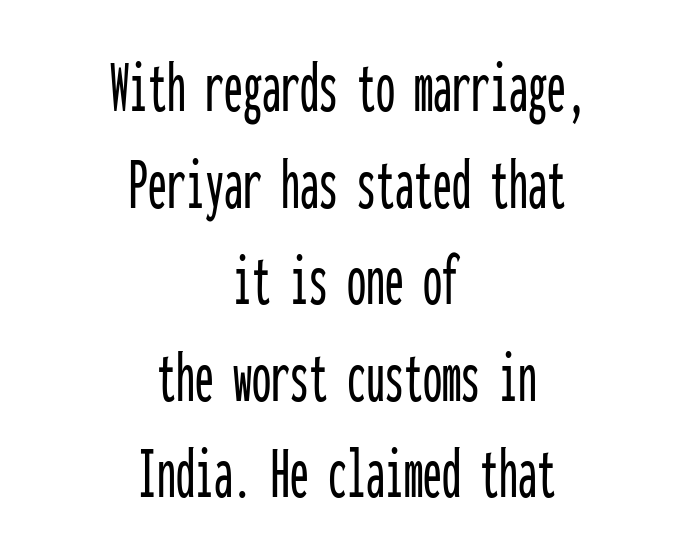
The letters march in equal steps, a hallmark of fixed-pitch type. Nothing unusual about the tracking: characters are spaced as the font intends. The specimen omits any rule beneath the text block's lines. I'd call this a sans setting — the letters go barefoot. A typesetter would mark this as roman, not italic.
